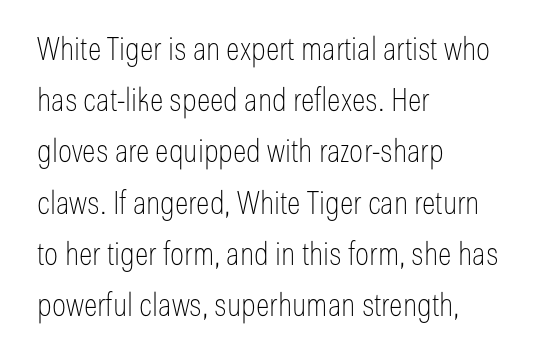
Q: Is the text bold? A: No.
Q: Is the text italic (slanted)? A: No, it is upright.
Q: Is the typeface a serif or a sans-serif typeface? A: Sans-serif.
Q: Is the text underlined? A: No.
Q: How is the paragraph aligned? A: Left-aligned.
Q: Is the spacing between letters normal or unusually wide? A: Normal.
Q: Is the spacing between lines tight, normal or loose? A: Normal.
Q: Width (condensed, normal, or wide)? A: Condensed.
Q: Stroke contrast? A: Low.
Q: x-height? A: Medium.
Q: Monospaced? A: No.
